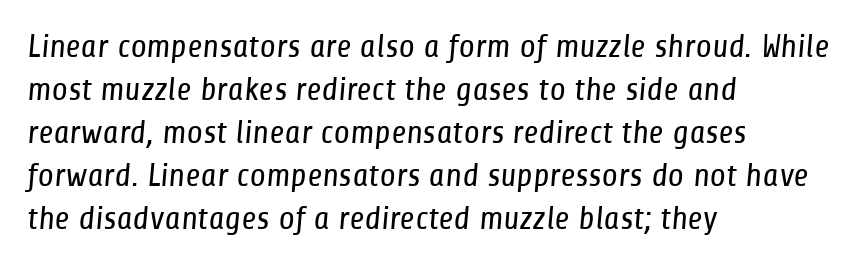
The image shows 33 px regular-weight, condensed sans-serif type; set left-aligned, normal line spacing (1.3x), normal letter spacing, not underlined; low stroke contrast and a medium x-height.
